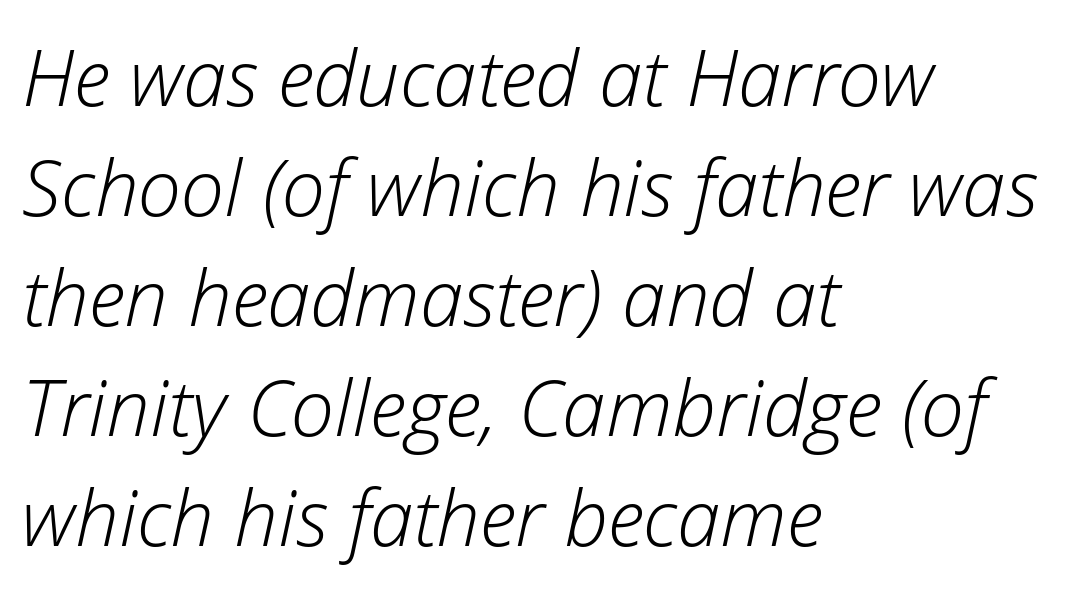
{"italic": "yes", "lean": "right", "slant_degrees": 12, "bold": "no", "weight": "light", "width": "normal", "stroke_contrast": "low", "x_height": "medium", "monospaced": "no", "underline": "no", "align": "left", "line_spacing": "normal", "line_spacing_ratio": 1.41, "letter_spacing": "normal", "letter_spacing_em": 0.0, "glyph_px": 78}
